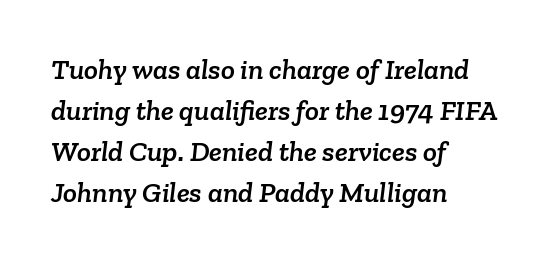
{"serif": "yes", "width": "normal", "stroke_contrast": "low", "x_height": "medium", "monospaced": "no", "underline": "no", "align": "left", "line_spacing": "normal", "line_spacing_ratio": 1.41, "letter_spacing": "normal", "letter_spacing_em": 0.0, "glyph_px": 29}
